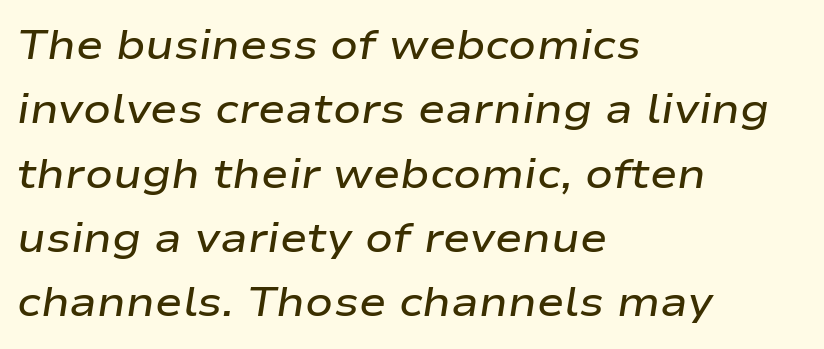
{"italic": "yes", "lean": "right", "slant_degrees": 9, "bold": "semi", "weight": "semibold", "width": "wide", "stroke_contrast": "low", "x_height": "medium", "monospaced": "no", "underline": "no", "align": "left", "line_spacing": "normal", "line_spacing_ratio": 1.57, "letter_spacing": "normal", "letter_spacing_em": 0.0, "glyph_px": 41}
